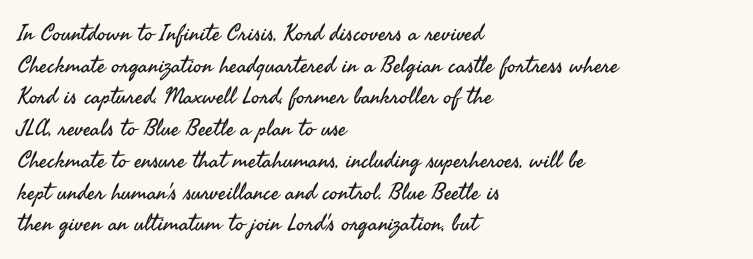
Q: Is the text bold? A: No.
Q: Is the text italic (slanted)? A: Yes.
Q: Is the text underlined? A: No.
Q: How is the paragraph aligned? A: Left-aligned.
Q: Is the spacing between letters normal or unusually wide? A: Normal.
Q: Is the spacing between lines tight, normal or loose? A: Normal.
